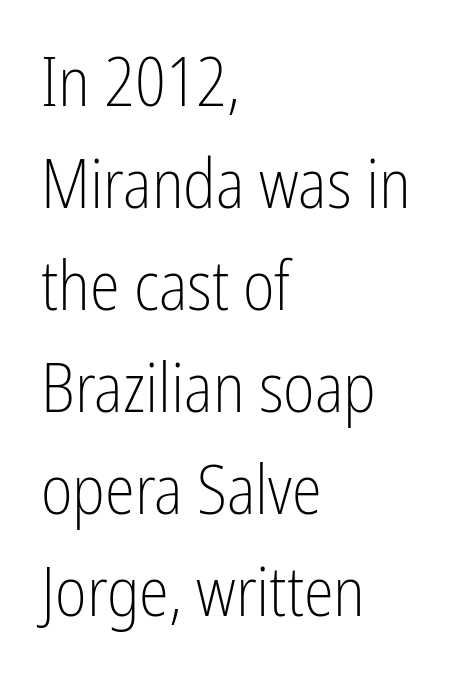
{"serif": "no", "italic": "no", "bold": "no", "weight": "light", "width": "condensed", "stroke_contrast": "low", "x_height": "medium", "monospaced": "no", "underline": "no", "align": "left", "line_spacing": "normal", "line_spacing_ratio": 1.5, "letter_spacing": "normal", "letter_spacing_em": 0.0, "glyph_px": 68}
